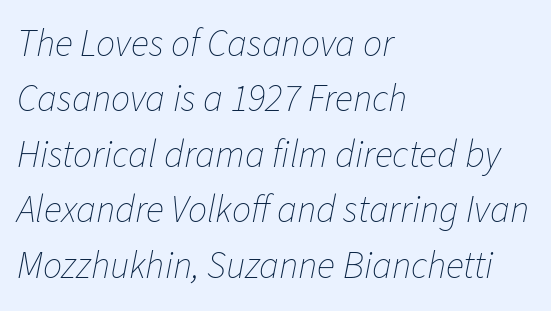
The strokes carry an ordinary text weight at most. If you drew a ruler down the left edge, every line would touch it. Rows of type keep a routine distance in the vertical direction. The typography opts for an oblique posture over an upright one.
